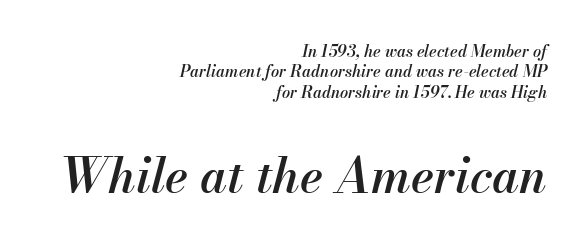
Q: Is the text bold? A: Semi-bold.
Q: Is the text italic (slanted)? A: Yes, it leans right by about 13 degrees.
Q: Is the text underlined? A: No.
Q: How is the paragraph aligned? A: Right-aligned.
Q: Is the spacing between letters normal or unusually wide? A: Normal.
Q: Is the spacing between lines tight, normal or loose? A: Normal.
Q: Which block of text is set in a larger size, the first (top) or the second (bottom)? A: The second (bottom) one.
Q: Width (condensed, normal, or wide)? A: Normal.
Q: Stroke contrast? A: Medium.
Q: x-height? A: Small.
Q: Monospaced? A: No.
